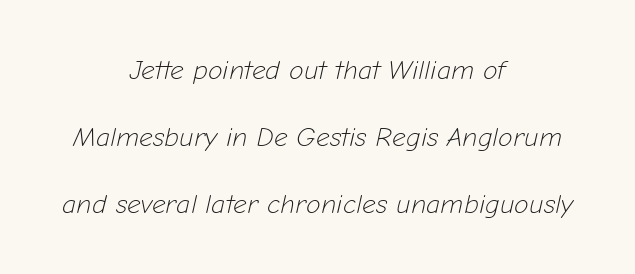
Q: Is the text bold? A: No.
Q: Is the text italic (slanted)? A: Yes, it leans right by about 12 degrees.
Q: Is the text underlined? A: No.
Q: How is the paragraph aligned? A: Centered.
Q: Is the spacing between letters normal or unusually wide? A: Normal.
Q: Is the spacing between lines tight, normal or loose? A: Loose.
